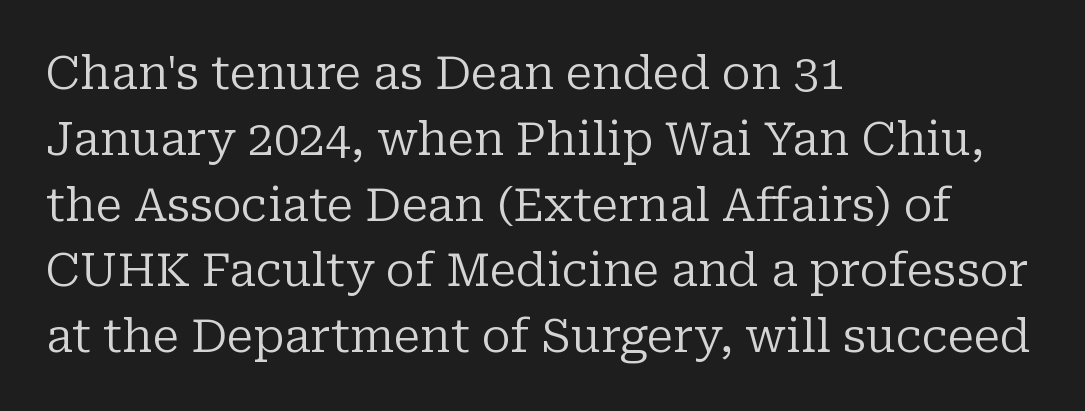
Q: Is the text bold? A: No.
Q: Is the text italic (slanted)? A: No, it is upright.
Q: Is the typeface a serif or a sans-serif typeface? A: Serif.
Q: Is the text underlined? A: No.
Q: How is the paragraph aligned? A: Left-aligned.
Q: Is the spacing between letters normal or unusually wide? A: Normal.
Q: Is the spacing between lines tight, normal or loose? A: Normal.
Q: Width (condensed, normal, or wide)? A: Normal.
Q: Stroke contrast? A: Low.
Q: x-height? A: Medium.
Q: Monospaced? A: No.
